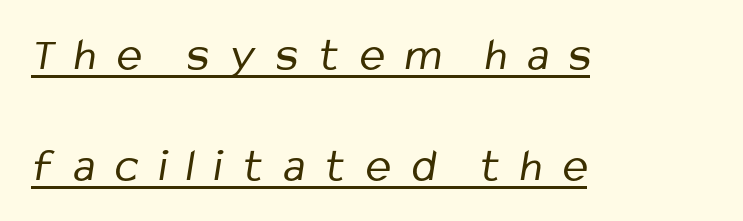
Q: Is the text bold? A: No.
Q: Is the typeface a serif or a sans-serif typeface? A: Sans-serif.
Q: Is the text underlined? A: Yes.
Q: How is the paragraph aligned? A: Left-aligned.
Q: Is the spacing between letters normal or unusually wide? A: Unusually wide.
Q: Is the spacing between lines tight, normal or loose? A: Loose.
Q: Width (condensed, normal, or wide)? A: Condensed.
Q: Stroke contrast? A: Low.
Q: x-height? A: Medium.
Q: Monospaced? A: No.
